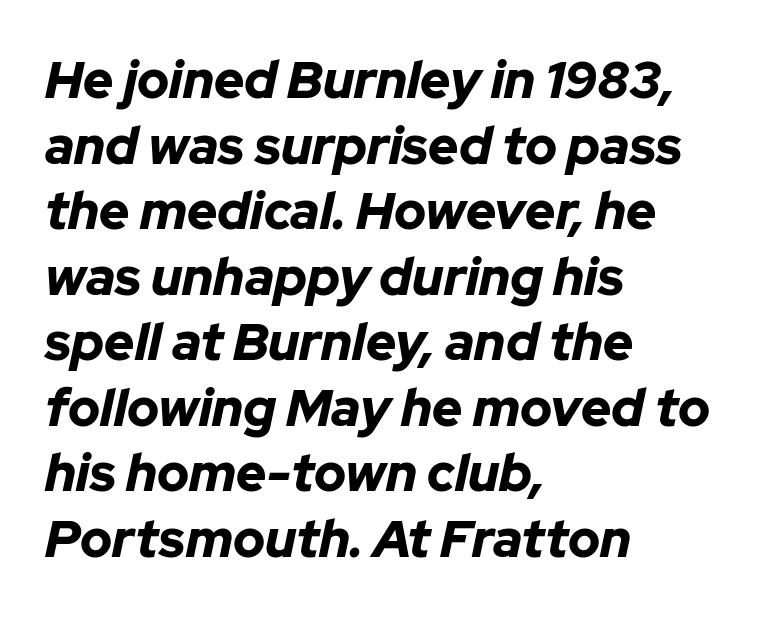
The image shows 52 px bold type, italic (leaning right); set left-aligned, normal line spacing (1.26x), normal letter spacing, not underlined; low stroke contrast and a medium x-height.
